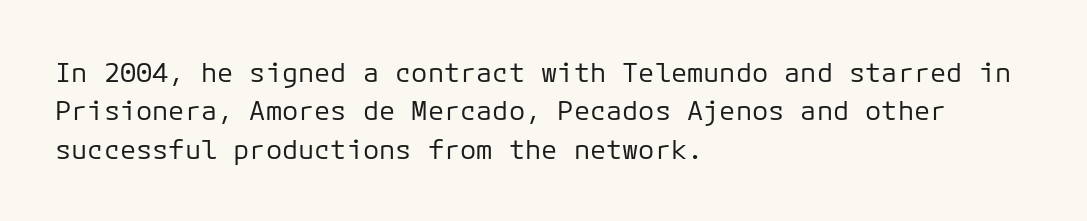
Q: Is the text bold? A: No.
Q: Is the text italic (slanted)? A: No, it is upright.
Q: Is the text underlined? A: No.
Q: How is the paragraph aligned? A: Left-aligned.
Q: Is the spacing between letters normal or unusually wide? A: Normal.
Q: Is the spacing between lines tight, normal or loose? A: Normal.
